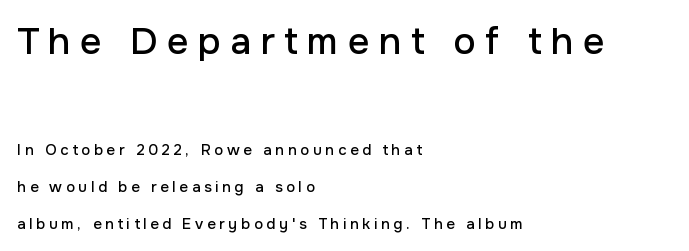
{"serif": "no", "italic": "no", "width": "normal", "stroke_contrast": "low", "x_height": "medium", "monospaced": "no", "underline": "no", "align": "left", "line_spacing": "loose", "line_spacing_ratio": 2.45, "letter_spacing": "wide", "letter_spacing_em": 0.24, "larger_block": "first", "size_ratio": 2.53, "glyph_px": 38}
